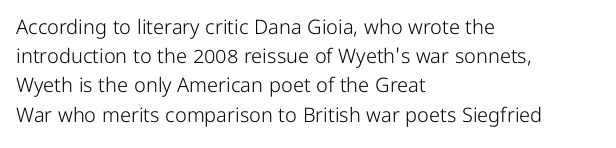
A normal amount of white space separates one row of letters from the next. The foot of each line stays bare and open. The ragged edge is on the right, which tells us the setting is flush left. This sample uses an upright cut, with every glyph sitting square on the baseline. No chunkiness to these letters — they're not bold. Does extra space separate the letters? No, they use regular spacing.
